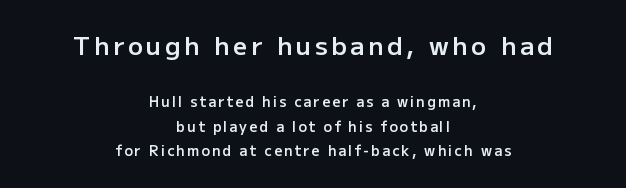
The letters stand straight up with perfectly vertical stems. Descenders are the only things crossing below the line. Semibold letterforms, between regular and bold. Neither beginnings nor endings align; midpoints do. Whoever set this made the first block the dominant, larger element.
